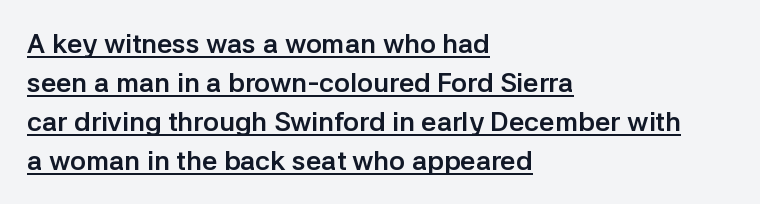
The letters stand straight up with perfectly vertical stems. The characters look thick and weighty, a clear bold. Rows of type keep a routine distance in the vertical direction. The face used here appears with an underline applied. Look at the tracking — it's just the regular setting, nothing added.
